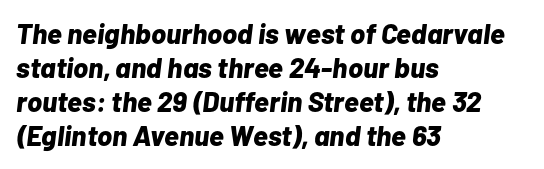
Just letters on the line, the space beneath them empty. Reading down the block, your eye returns to a fixed left position each line. This sample uses plain, unmodified letter spacing. These lines are rendered in a variable-pitch font.
